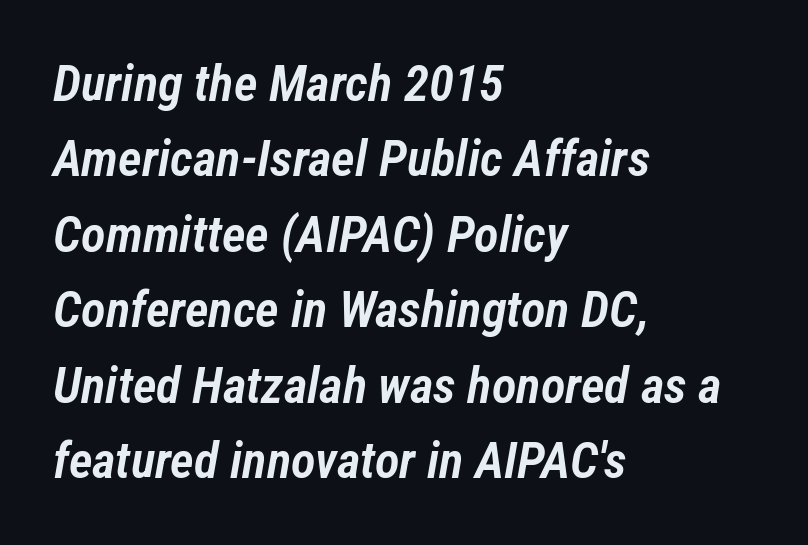
{"italic": "yes", "lean": "right", "slant_degrees": 12, "bold": "semi", "weight": "semibold", "width": "condensed", "stroke_contrast": "low", "x_height": "medium", "monospaced": "no", "underline": "no", "align": "left", "line_spacing": "normal", "line_spacing_ratio": 1.48, "letter_spacing": "normal", "letter_spacing_em": 0.0, "glyph_px": 51}
